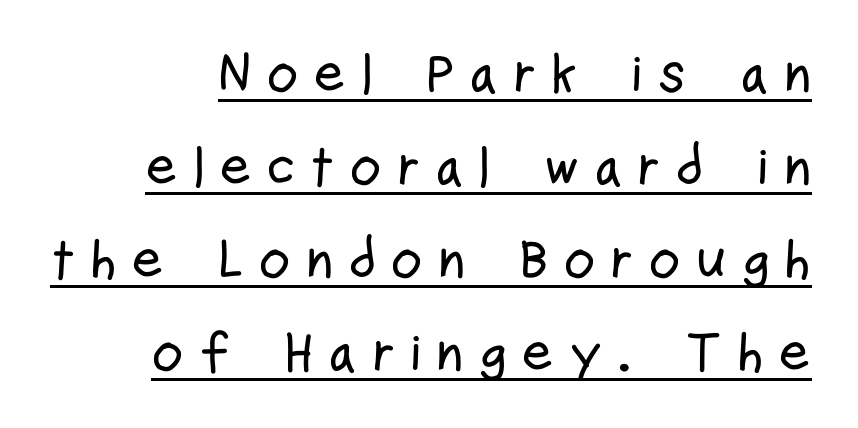
In terms of letterform style, serifs are entirely absent. The lettering holds an erect, upright posture throughout. These lines are rendered in a variable-pitch font. A normal amount of white space separates one row of letters from the next. Descenders here cross a horizontal rule under the line.
